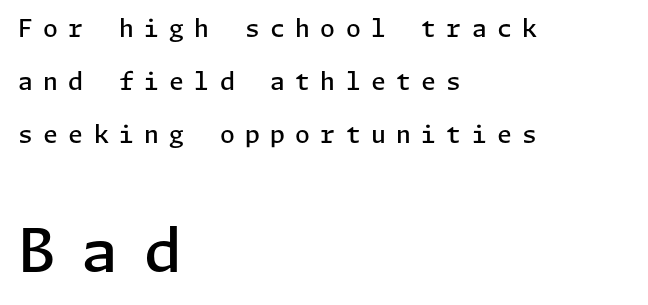
{"serif": "no", "italic": "no", "bold": "semi", "weight": "semibold", "width": "normal", "stroke_contrast": "low", "x_height": "medium", "underline": "no", "align": "left", "line_spacing": "loose", "line_spacing_ratio": 2.21, "letter_spacing": "wide", "letter_spacing_em": 0.43, "larger_block": "second", "size_ratio": 2.5, "glyph_px": 60}
